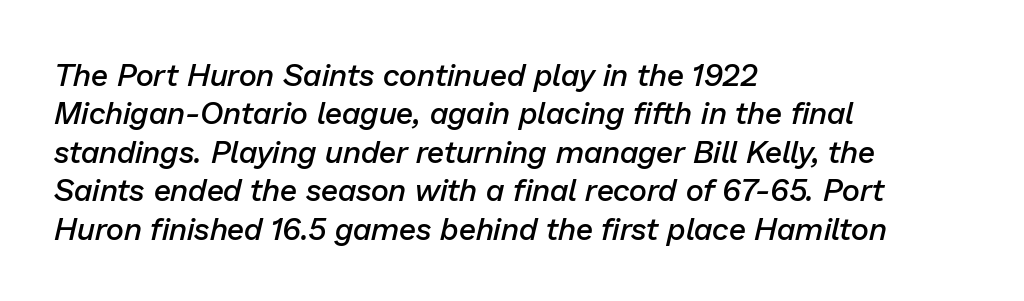
{"italic": "yes", "lean": "right", "slant_degrees": 13, "bold": "semi", "weight": "semibold", "width": "normal", "stroke_contrast": "low", "x_height": "medium", "monospaced": "no", "underline": "no", "align": "left", "line_spacing_ratio": 1.24, "letter_spacing": "normal", "letter_spacing_em": 0.0, "glyph_px": 31}
